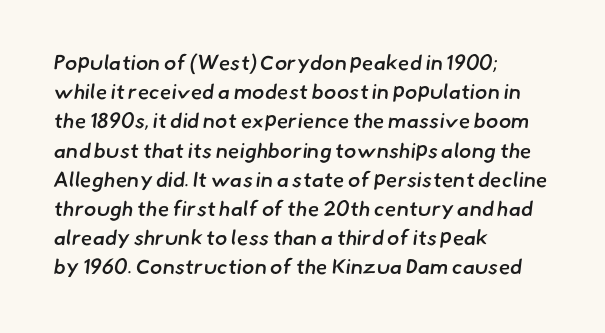
Q: Is the text bold? A: Semi-bold.
Q: Is the text underlined? A: No.
Q: How is the paragraph aligned? A: Left-aligned.
Q: Is the spacing between letters normal or unusually wide? A: Normal.
Q: Is the spacing between lines tight, normal or loose? A: Normal.
